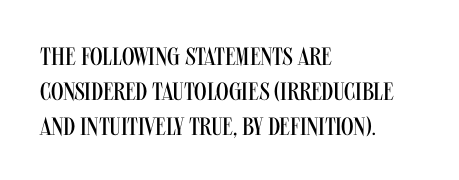
{"italic": "no", "bold": "no", "underline": "no", "align": "left", "line_spacing": "normal", "line_spacing_ratio": 1.4, "letter_spacing": "normal", "letter_spacing_em": 0.0, "glyph_px": 25}
